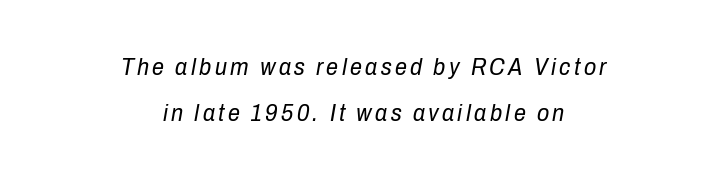
The image shows 24 px text type, italic (leaning right); set centered, loose line spacing (1.92x), not underlined.
